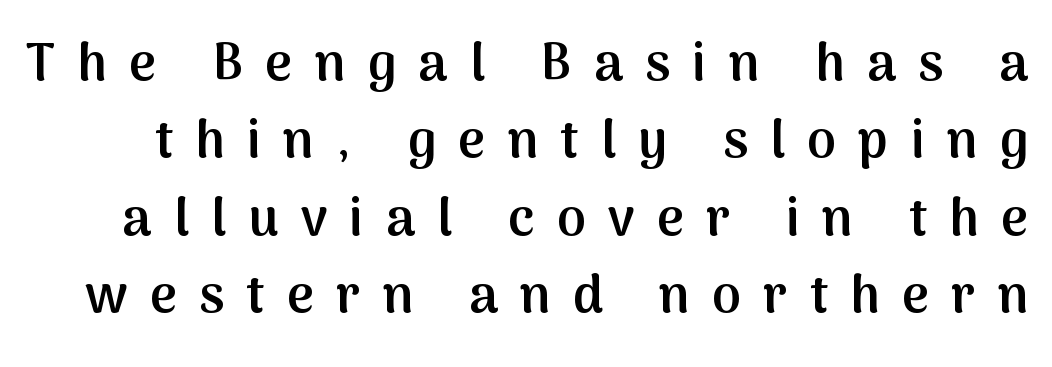
{"serif": "no", "italic": "no", "bold": "semi", "weight": "semibold", "width": "normal", "stroke_contrast": "medium", "x_height": "medium", "monospaced": "no", "underline": "no", "line_spacing": "normal", "line_spacing_ratio": 1.49, "letter_spacing": "wide", "letter_spacing_em": 0.43, "glyph_px": 52}
